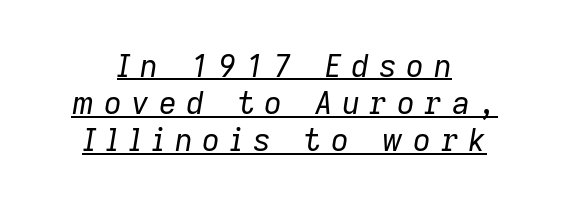
The passage is arranged like a title page — every line centered. Honestly, the letter spacing is so wide it's the main thing you notice. Note the varied advance widths — an 'i' is clearly narrower than an 'm'. The typeface has the unassuming heft of standard copy or less. Honestly, the underline is the first thing you notice here.
